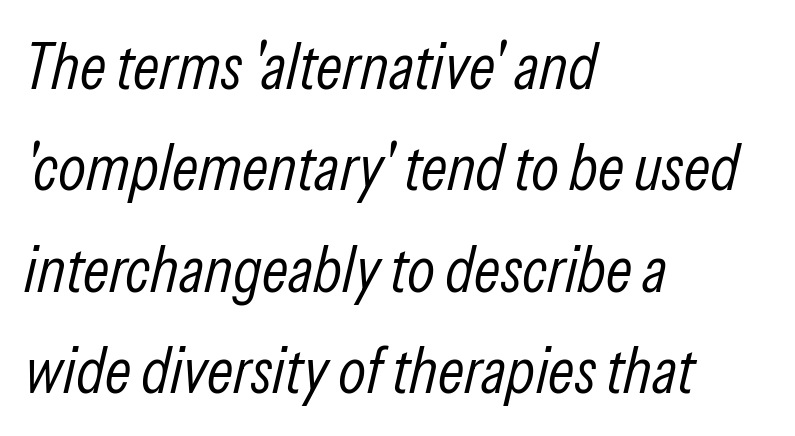
The paragraph has a hard left edge and a soft right edge. Looks like regular typesetting: each glyph gets only the width it needs. Stems here are at most as thick as an everyday book face. The foot of each line stays bare and open. Horizontal bands of white between lines are of average thickness.
